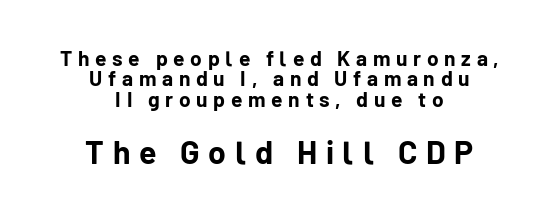
{"serif": "no", "italic": "no", "bold": "yes", "weight": "bold", "width": "normal", "stroke_contrast": "low", "x_height": "medium", "monospaced": "no", "underline": "no", "align": "center", "line_spacing": "tight", "line_spacing_ratio": 0.97, "letter_spacing": "wide", "letter_spacing_em": 0.27, "larger_block": "second", "size_ratio": 1.52, "glyph_px": 32}
